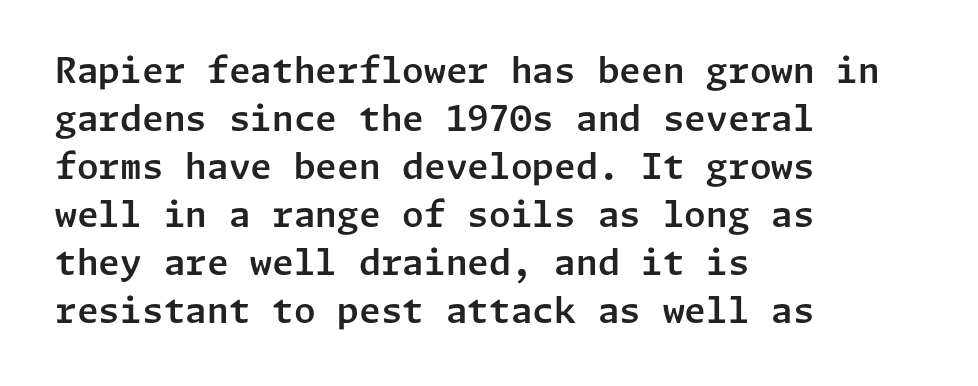
{"serif": "no", "italic": "no", "width": "normal", "stroke_contrast": "low", "x_height": "medium", "underline": "no", "align": "left", "line_spacing": "normal", "line_spacing_ratio": 1.37, "letter_spacing": "normal", "letter_spacing_em": 0.0, "glyph_px": 35}
